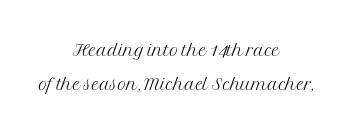
The image shows 24 px text type; set centered, normal line spacing (1.42x), normal letter spacing, not underlined.
